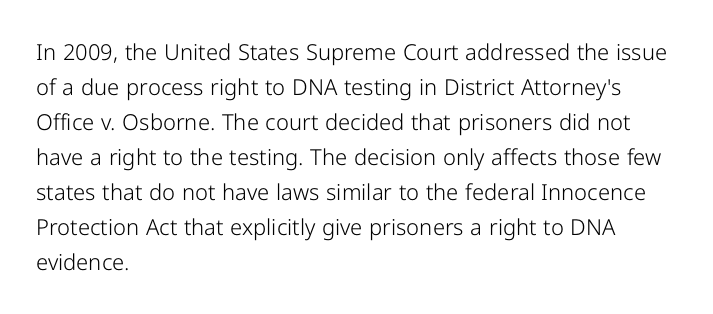
Q: Is the text bold? A: No.
Q: Is the text italic (slanted)? A: No, it is upright.
Q: Is the text underlined? A: No.
Q: How is the paragraph aligned? A: Left-aligned.
Q: Is the spacing between letters normal or unusually wide? A: Normal.
Q: Is the spacing between lines tight, normal or loose? A: Normal.
